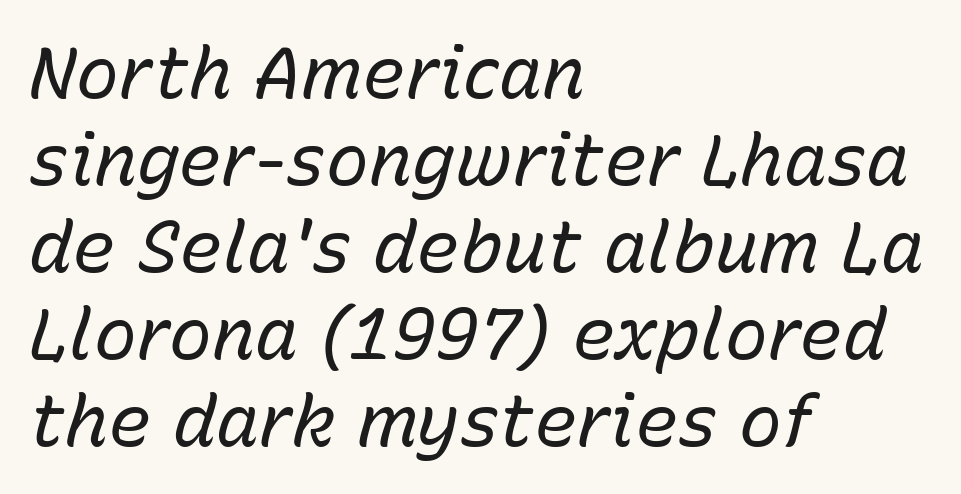
{"italic": "yes", "lean": "right", "slant_degrees": 15, "bold": "no", "weight": "regular", "width": "normal", "stroke_contrast": "low", "x_height": "medium", "monospaced": "no", "underline": "no", "align": "left", "line_spacing_ratio": 1.21, "letter_spacing": "normal", "letter_spacing_em": 0.0, "glyph_px": 72}
